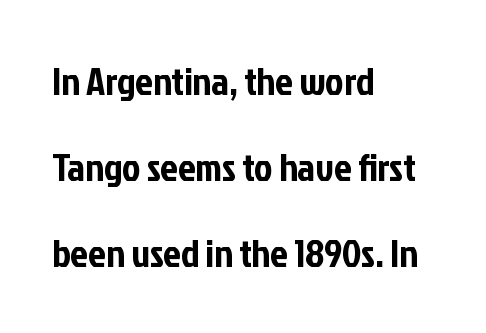
The rendering anchors every line to the left-hand side. Letterform terminals end flat and unadorned throughout the passage. The letterforms sit shoulder to shoulder at normal distance. The passage shown stacks its lines with a broad gap. Here the designer chose a conventional face with non-uniform glyph widths.
